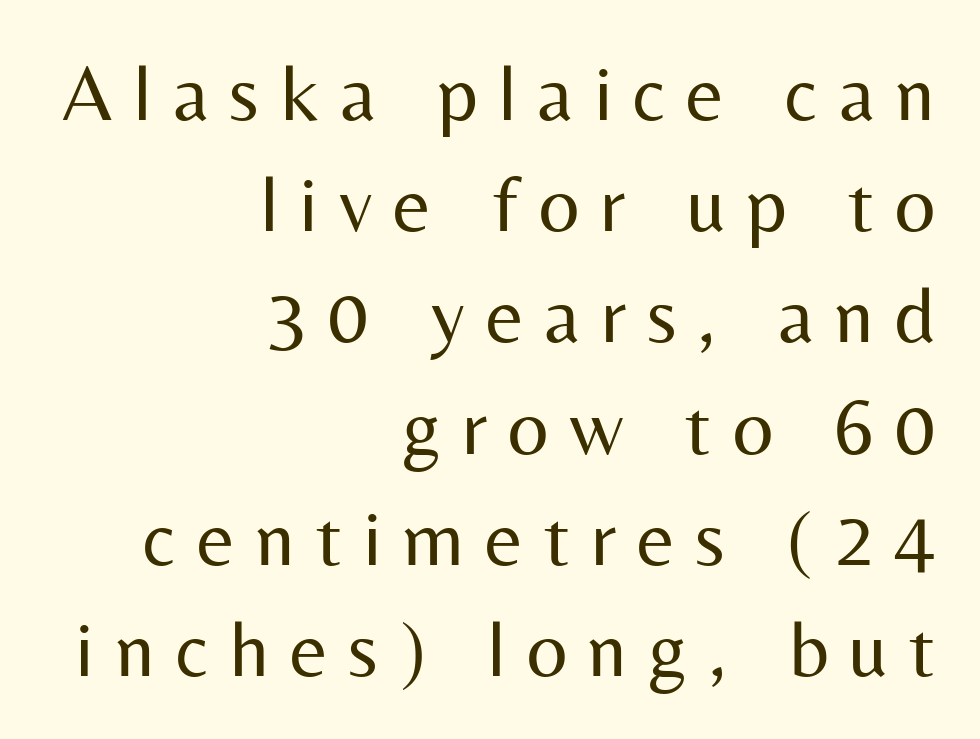
{"serif": "no", "italic": "no", "bold": "no", "weight": "regular", "width": "normal", "stroke_contrast": "medium", "x_height": "medium", "monospaced": "no", "underline": "no", "align": "right", "line_spacing": "normal", "line_spacing_ratio": 1.39, "letter_spacing": "wide", "letter_spacing_em": 0.26, "glyph_px": 80}
